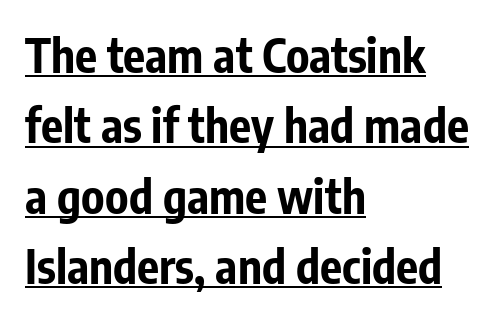
Q: Is the text bold? A: Yes.
Q: Is the text italic (slanted)? A: No, it is upright.
Q: Is the typeface a serif or a sans-serif typeface? A: Sans-serif.
Q: Is the text underlined? A: Yes.
Q: How is the paragraph aligned? A: Left-aligned.
Q: Is the spacing between letters normal or unusually wide? A: Normal.
Q: Is the spacing between lines tight, normal or loose? A: Normal.
Q: Width (condensed, normal, or wide)? A: Condensed.
Q: Stroke contrast? A: Low.
Q: x-height? A: Medium.
Q: Monospaced? A: No.
